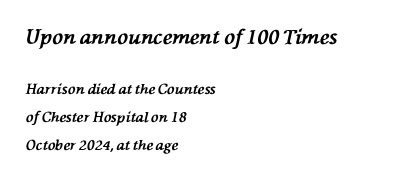
Q: Is the text bold? A: Yes.
Q: Is the text italic (slanted)? A: Yes, it leans left by about 76 degrees.
Q: Is the text underlined? A: No.
Q: How is the paragraph aligned? A: Left-aligned.
Q: Is the spacing between letters normal or unusually wide? A: Normal.
Q: Is the spacing between lines tight, normal or loose? A: Loose.
Q: Which block of text is set in a larger size, the first (top) or the second (bottom)? A: The first (top) one.
